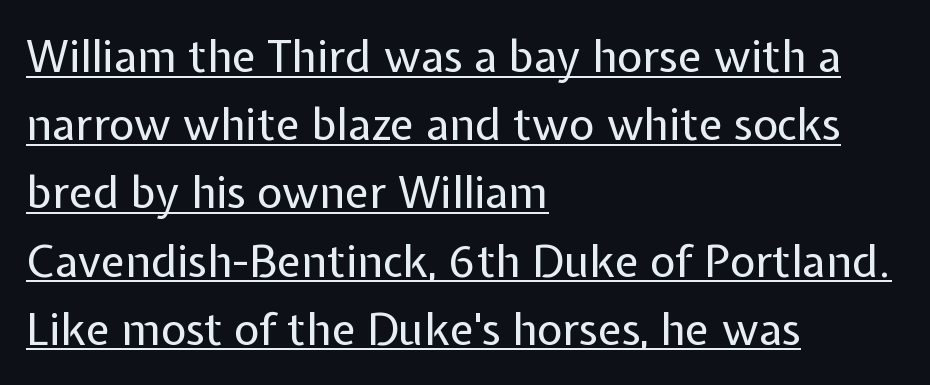
The image shows 44 px regular-weight sans-serif type, upright; set left-aligned, normal line spacing (1.55x), normal letter spacing, underlined; low stroke contrast and a medium x-height.
